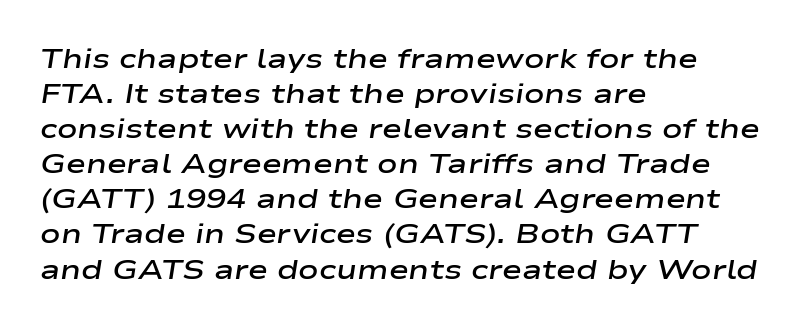
One glance says typical: line gaps are just what's usual. Compared with ordinary roman type, these characters are visibly tilted. These lines keep a tight, regular rhythm from letter to letter. Rule under the text: the space is simply empty. All the whitespace from short lines collects on the right.
